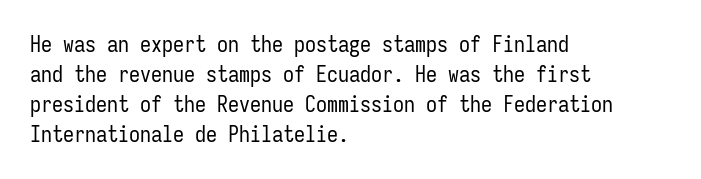
Q: Is the text bold? A: No.
Q: Is the text italic (slanted)? A: No, it is upright.
Q: Is the text underlined? A: No.
Q: How is the paragraph aligned? A: Left-aligned.
Q: Is the spacing between letters normal or unusually wide? A: Normal.
Q: Is the spacing between lines tight, normal or loose? A: Normal.
